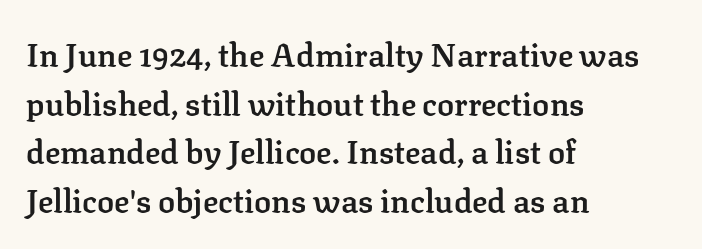
Letterform terminals end in serifs throughout the passage. A bare baseline throughout the passage. The characters look somewhat weighty, a semibold short of true bold. Style check: upright.
